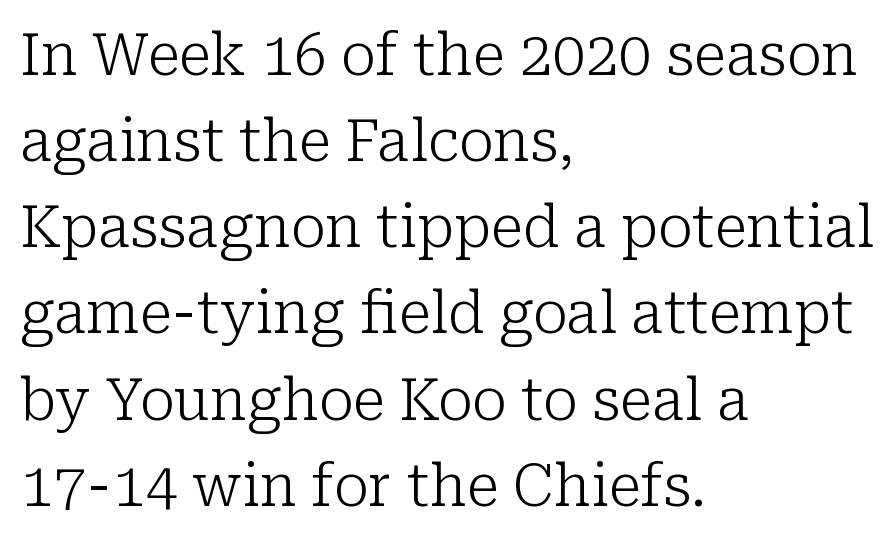
Weight class: somewhere from thin through regular. Letters rest on an invisible, unmarked baseline. Does the leading feel generous? No, just average. Every row of glyphs begins at an identical x-position on the left.
